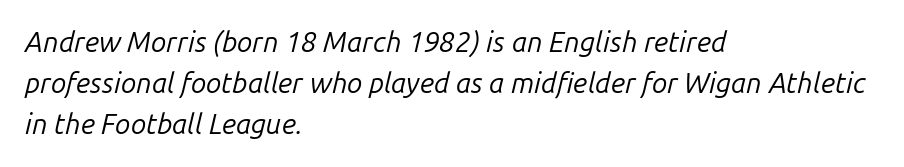
Q: Is the text bold? A: No.
Q: Is the text italic (slanted)? A: Yes, it leans right by about 14 degrees.
Q: Is the text underlined? A: No.
Q: How is the paragraph aligned? A: Left-aligned.
Q: Is the spacing between letters normal or unusually wide? A: Normal.
Q: Is the spacing between lines tight, normal or loose? A: Normal.
Q: Width (condensed, normal, or wide)? A: Normal.
Q: Stroke contrast? A: Low.
Q: x-height? A: Medium.
Q: Monospaced? A: No.
